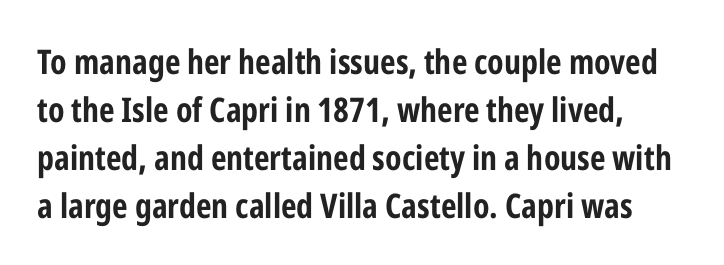
Leading: standard. The area under the type is left untouched. Between one letter and the next there's only the usual sliver of space. What kind of face is this? One without serifs — a sans.
